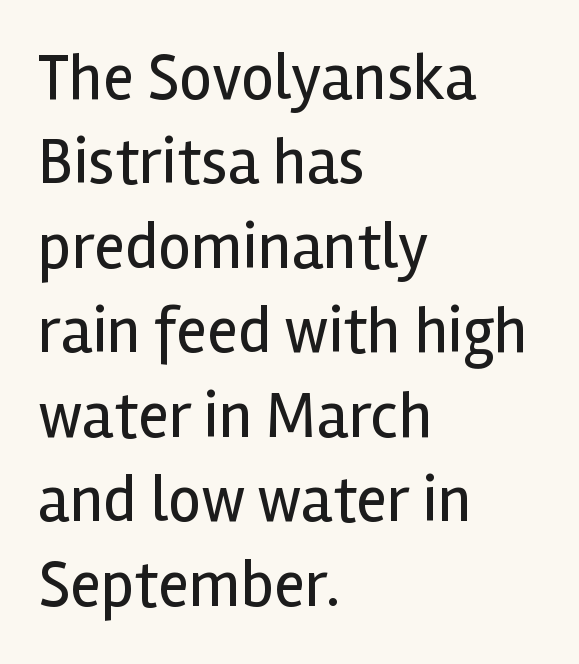
Leading: standard. The glyphs in this specimen are sans serif. Every stem runs plumb, perpendicular to the baseline. Stroke mass is kept to a normal reading level or below. The tracking reads as untouched default to a designer's eye.
